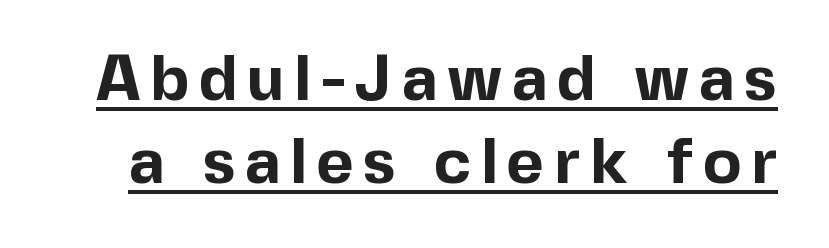
{"serif": "no", "italic": "no", "bold": "yes", "weight": "bold", "width": "normal", "x_height": "medium", "monospaced": "no", "underline": "yes", "line_spacing": "normal", "line_spacing_ratio": 1.29, "glyph_px": 64}
